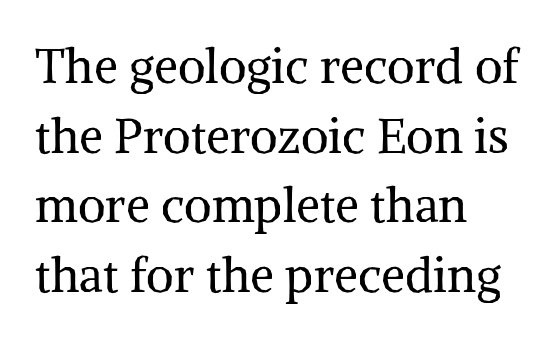
{"serif": "yes", "italic": "no", "bold": "no", "weight": "regular", "width": "normal", "stroke_contrast": "medium", "x_height": "medium", "monospaced": "no", "underline": "no", "align": "left", "line_spacing": "normal", "line_spacing_ratio": 1.45, "letter_spacing": "normal", "letter_spacing_em": 0.0, "glyph_px": 48}
